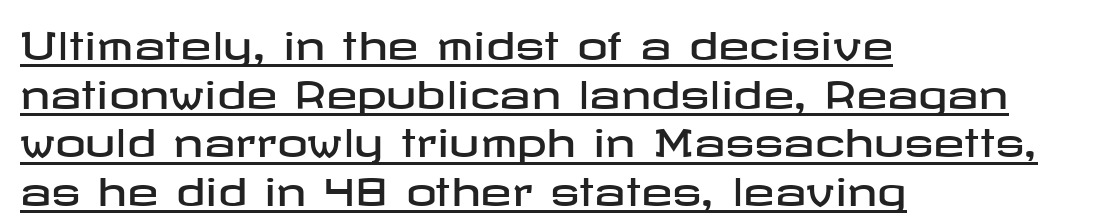
The image shows 38 px wide sans-serif type, upright; set left-aligned, normal line spacing (1.28x), normal letter spacing, underlined; low stroke contrast and a medium x-height.
